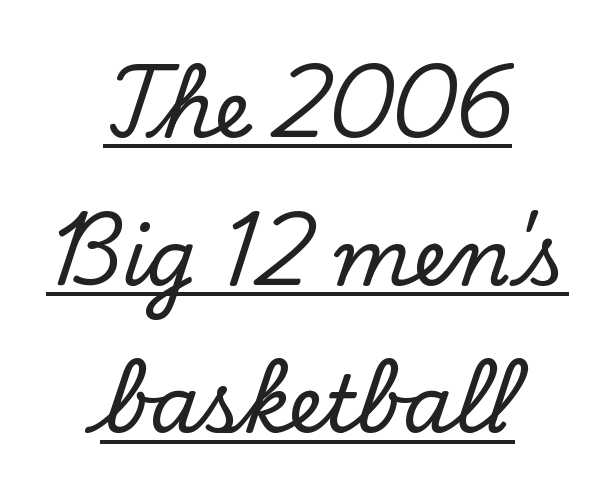
The image shows 79 px serif type; set centered, line spacing 1.87x, normal letter spacing, underlined; low stroke contrast and a small x-height.
